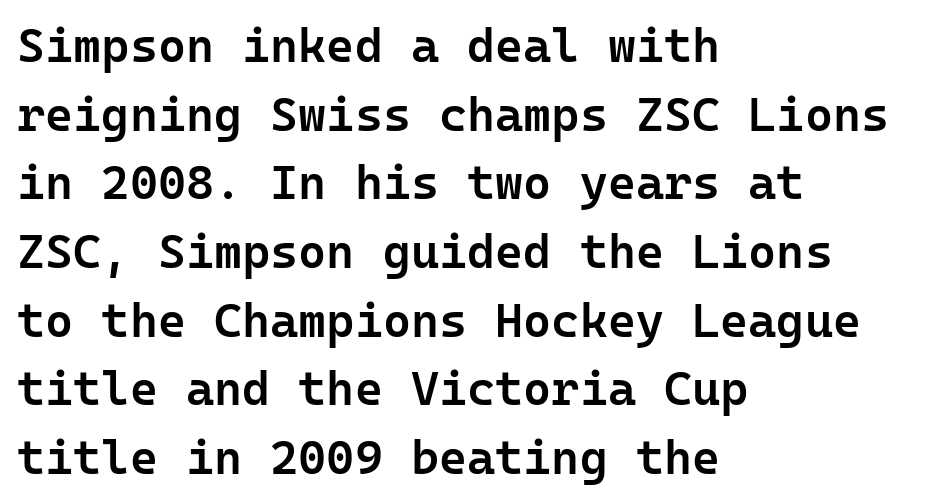
{"serif": "no", "italic": "no", "bold": "semi", "weight": "semibold", "width": "normal", "stroke_contrast": "low", "x_height": "medium", "monospaced": "yes", "underline": "no", "align": "left", "line_spacing": "normal", "line_spacing_ratio": 1.43, "letter_spacing": "normal", "letter_spacing_em": 0.0, "glyph_px": 48}
